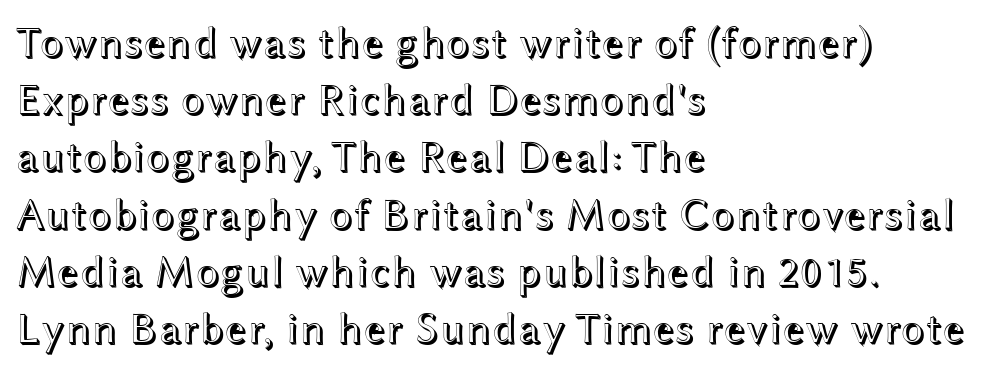
Vertically, the passage feels balanced, rows spaced as you'd expect. Inter-character spacing is left at the font's built-in metrics. You can tell it's not italic because the verticals are truly vertical. Unmarked baselines from the first word to the last.
